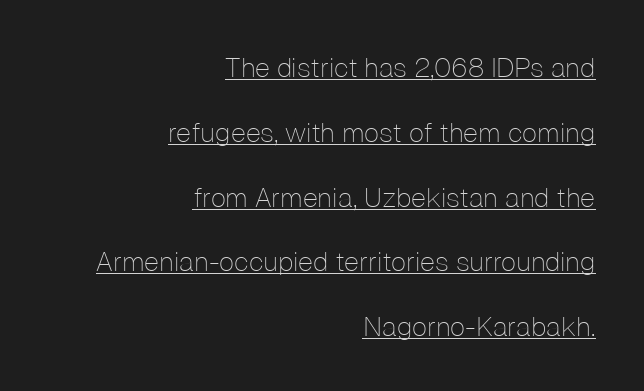
Q: Is the text bold? A: No.
Q: Is the text italic (slanted)? A: No, it is upright.
Q: Is the text underlined? A: Yes.
Q: How is the paragraph aligned? A: Right-aligned.
Q: Is the spacing between letters normal or unusually wide? A: Normal.
Q: Is the spacing between lines tight, normal or loose? A: Loose.
